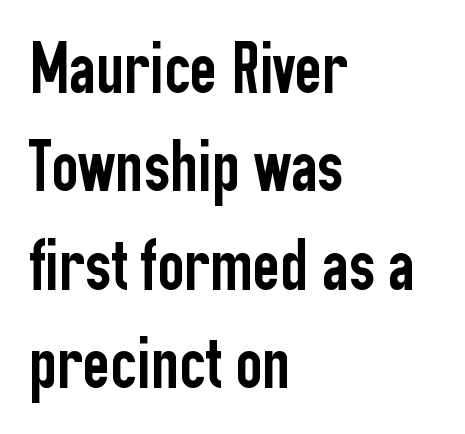
The image shows 74 px condensed sans-serif type, upright; set left-aligned, normal line spacing (1.33x), normal letter spacing, not underlined; low stroke contrast and a medium x-height.
